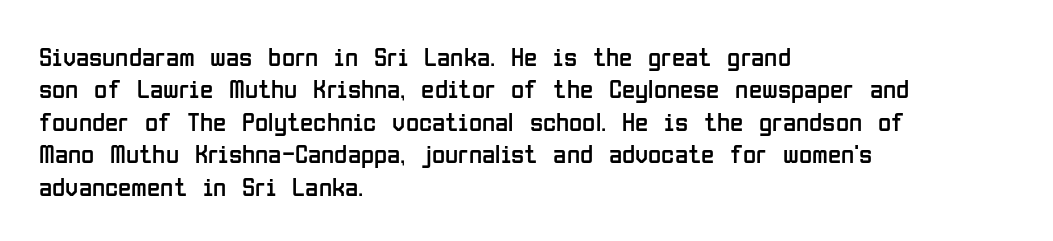
The image shows 27 px text type, upright; set left-aligned, line spacing 1.2x, normal letter spacing, not underlined.
